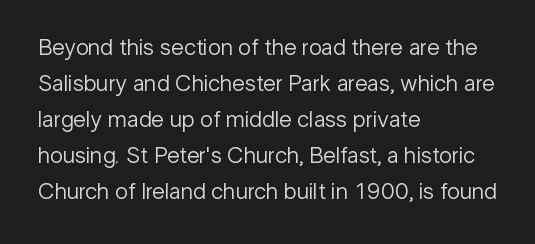
Q: Is the text bold? A: No.
Q: Is the text italic (slanted)? A: No, it is upright.
Q: Is the text underlined? A: No.
Q: How is the paragraph aligned? A: Left-aligned.
Q: Is the spacing between letters normal or unusually wide? A: Normal.
Q: Is the spacing between lines tight, normal or loose? A: Normal.
